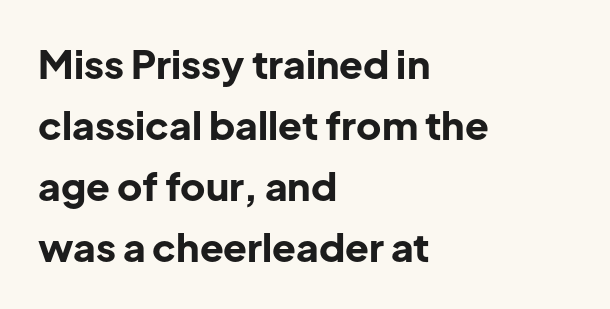
Q: Is the text bold? A: Yes.
Q: Is the text italic (slanted)? A: No, it is upright.
Q: Is the typeface a serif or a sans-serif typeface? A: Sans-serif.
Q: Is the text underlined? A: No.
Q: How is the paragraph aligned? A: Left-aligned.
Q: Is the spacing between letters normal or unusually wide? A: Normal.
Q: Is the spacing between lines tight, normal or loose? A: Normal.
Q: Width (condensed, normal, or wide)? A: Normal.
Q: Stroke contrast? A: Low.
Q: x-height? A: Medium.
Q: Monospaced? A: No.
